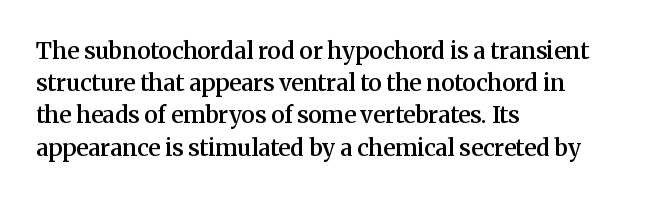
The image shows 23 px text type, upright; set left-aligned, normal line spacing (1.4x), normal letter spacing, not underlined.
